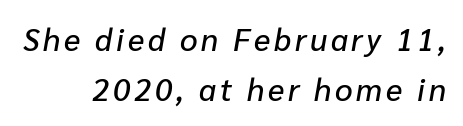
{"italic": "yes", "lean": "right", "slant_degrees": 10, "width": "normal", "stroke_contrast": "low", "x_height": "medium", "monospaced": "no", "underline": "no", "align": "right", "line_spacing": "normal", "line_spacing_ratio": 1.6, "glyph_px": 31}
